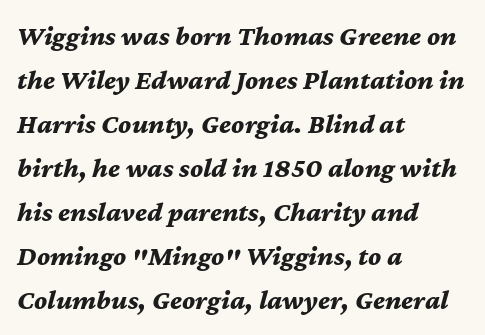
{"italic": "yes", "lean": "right", "slant_degrees": 12, "bold": "yes", "weight": "bold", "width": "normal", "stroke_contrast": "medium", "x_height": "medium", "monospaced": "no", "underline": "no", "align": "left", "line_spacing": "normal", "line_spacing_ratio": 1.57, "letter_spacing": "normal", "letter_spacing_em": 0.0, "glyph_px": 28}
